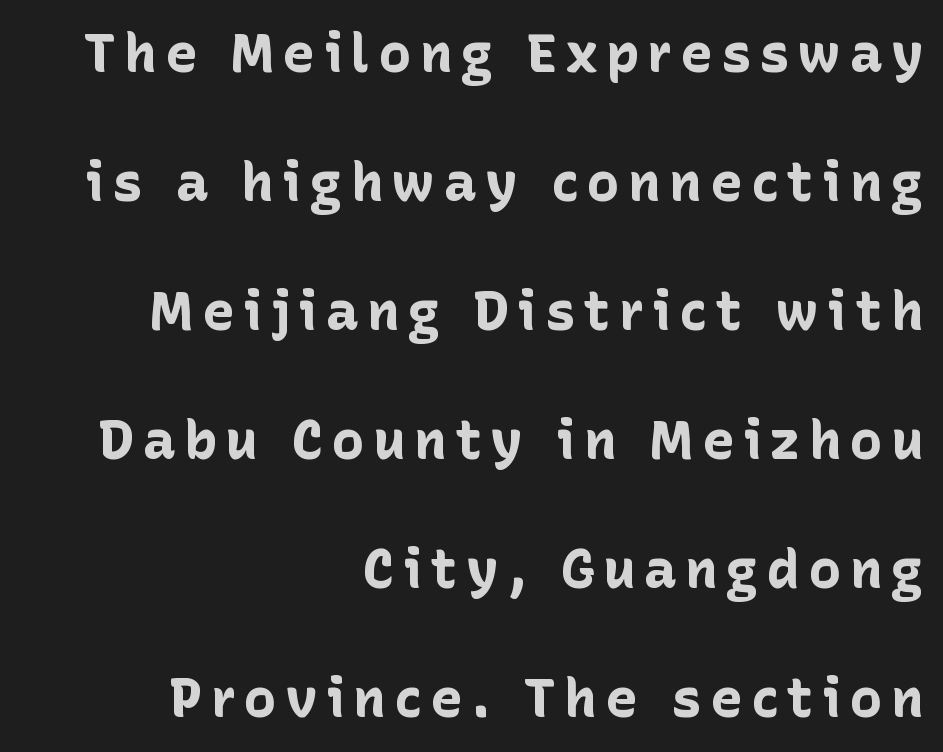
Q: Is the text bold? A: Yes.
Q: Is the text italic (slanted)? A: No, it is upright.
Q: Is the typeface a serif or a sans-serif typeface? A: Sans-serif.
Q: Is the text underlined? A: No.
Q: How is the paragraph aligned? A: Right-aligned.
Q: Is the spacing between lines tight, normal or loose? A: Loose.
Q: Width (condensed, normal, or wide)? A: Normal.
Q: Stroke contrast? A: Low.
Q: x-height? A: Medium.
Q: Monospaced? A: No.
